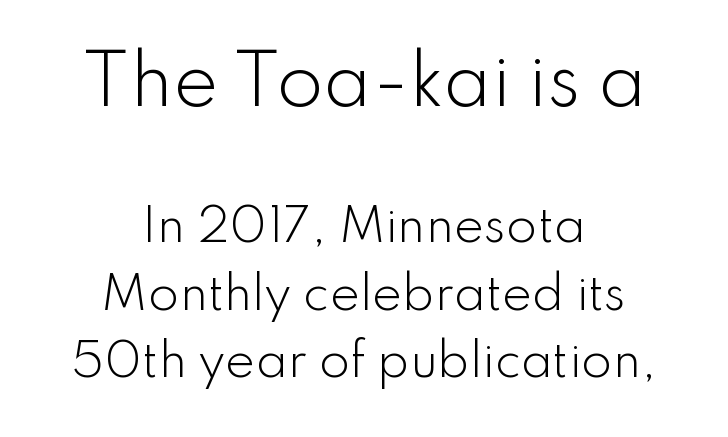
Does the type have serifs? No, each stem ends abruptly. If you drew a line through each stem, it would be perfectly vertical. Nobody drew a line under any word here. The horizontal fit of the characters is conventional and even. A quiet, ordinary-to-light weight characterises the typeface.
